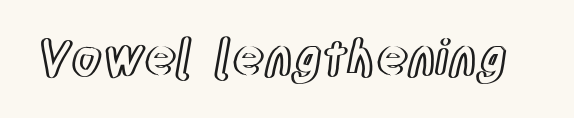
{"width": "condensed", "x_height": "large", "monospaced": "no", "underline": "no", "letter_spacing": "normal", "letter_spacing_em": 0.0, "glyph_px": 49}
